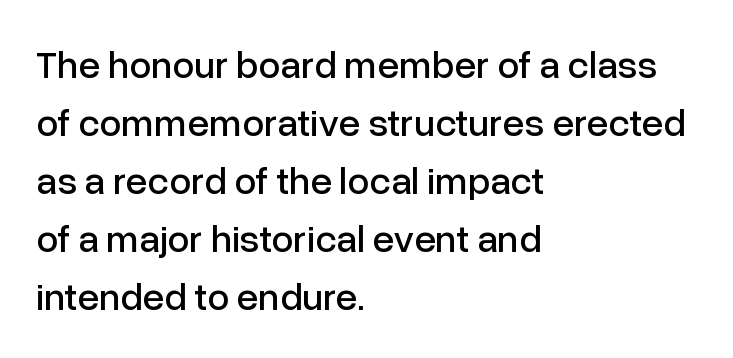
The strip under each line holds only bare page. Horizontally, the lines are justified to the leading edge only. What kind of face is this? One without serifs — a sans. The rows are spaced the way most documents space them. The type sits square on the baseline with zero lean. Letter spacing: default.
